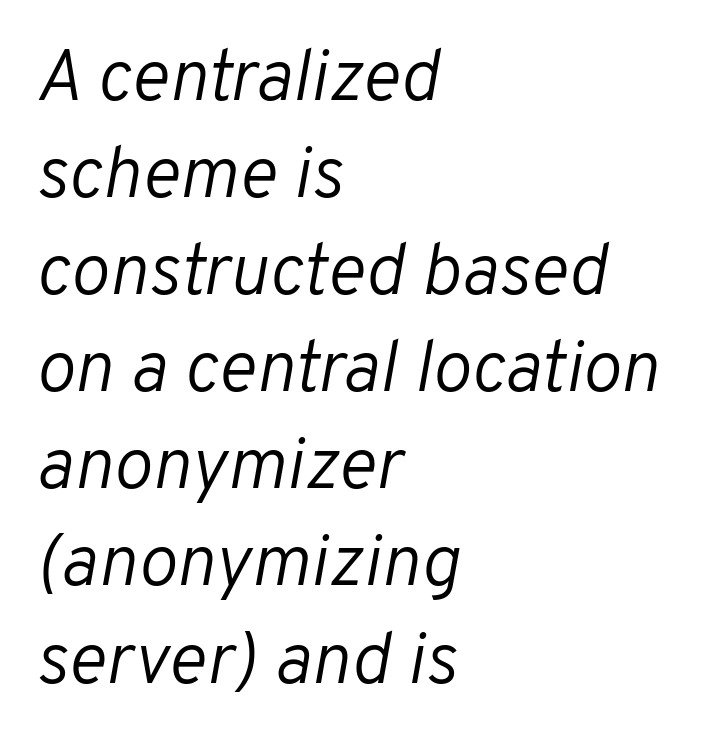
The image shows 73 px light type, italic (leaning right); set left-aligned, normal line spacing (1.33x), normal letter spacing, not underlined; low stroke contrast and a medium x-height.
